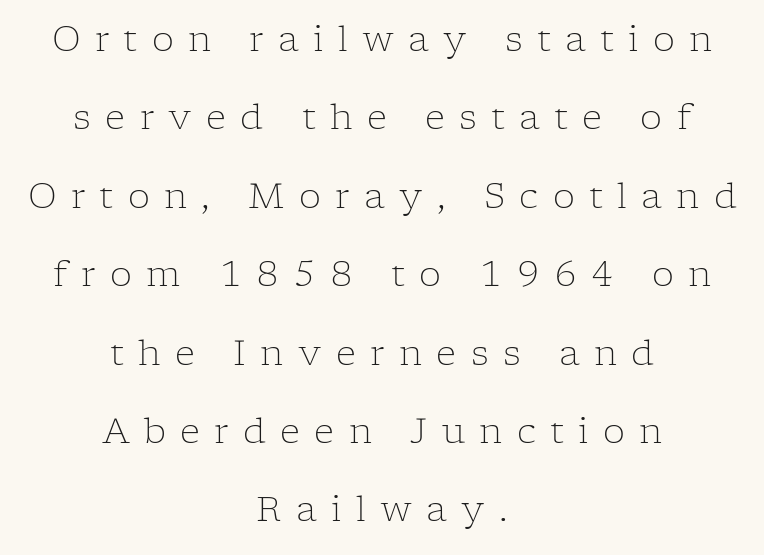
Compared with typical paragraphs, the rows here are farther apart. The baseline area is clear. Observe the serifs anchoring each vertical stroke in this sample. The compositor balanced each line on the midline. The passage shown is typed in a proportional face where columns would drift. Heft: none added — not bold.
